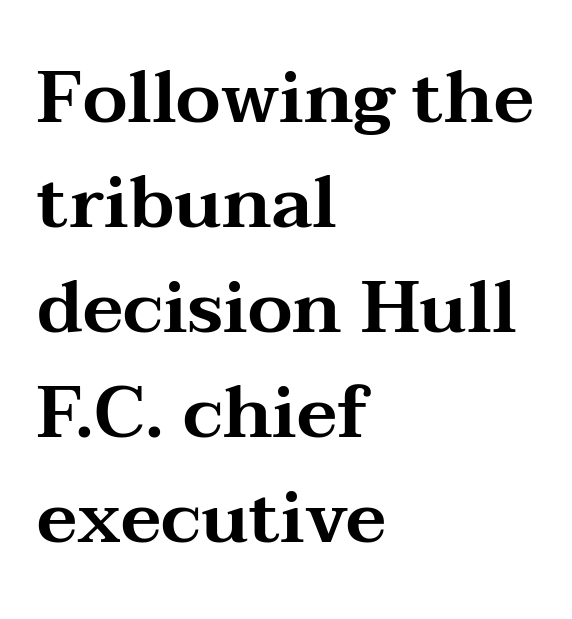
The image shows 72 px wide serif type, upright; set left-aligned, normal line spacing (1.46x), normal letter spacing, not underlined; medium stroke contrast and a medium x-height.
